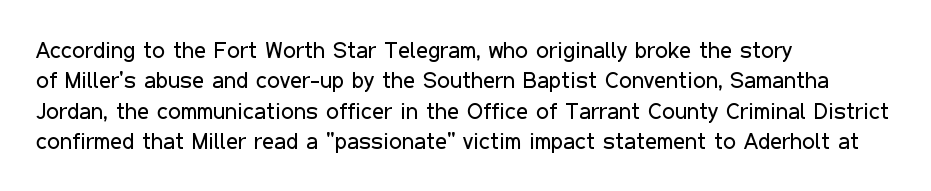
The image shows 23 px text type, upright; set left-aligned, normal line spacing (1.32x), normal letter spacing, not underlined.
